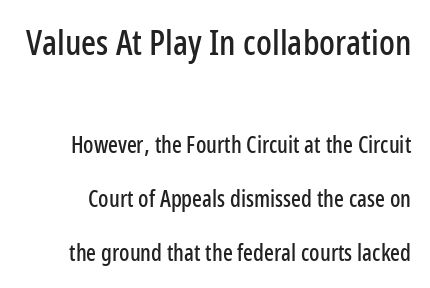
Q: Is the text italic (slanted)? A: No, it is upright.
Q: Is the typeface a serif or a sans-serif typeface? A: Sans-serif.
Q: Is the text underlined? A: No.
Q: Is the spacing between letters normal or unusually wide? A: Normal.
Q: Is the spacing between lines tight, normal or loose? A: Loose.
Q: Which block of text is set in a larger size, the first (top) or the second (bottom)? A: The first (top) one.
Q: Width (condensed, normal, or wide)? A: Condensed.
Q: Stroke contrast? A: Low.
Q: x-height? A: Medium.
Q: Monospaced? A: No.
